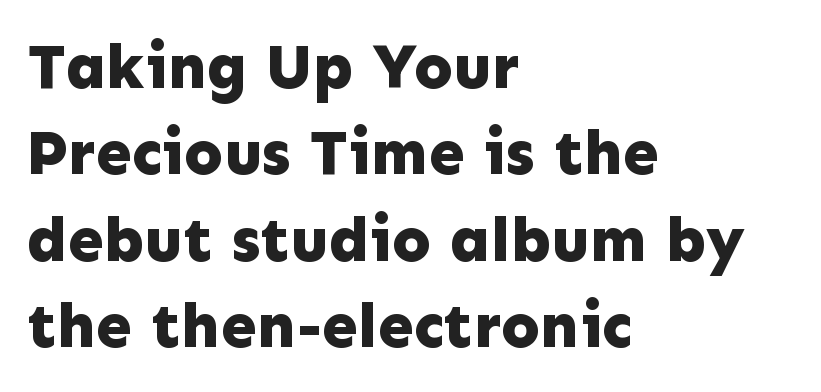
{"serif": "no", "italic": "no", "bold": "yes", "weight": "bold", "width": "normal", "stroke_contrast": "low", "x_height": "medium", "monospaced": "no", "underline": "no", "align": "left", "line_spacing": "normal", "line_spacing_ratio": 1.35, "letter_spacing": "normal", "letter_spacing_em": 0.0, "glyph_px": 64}
